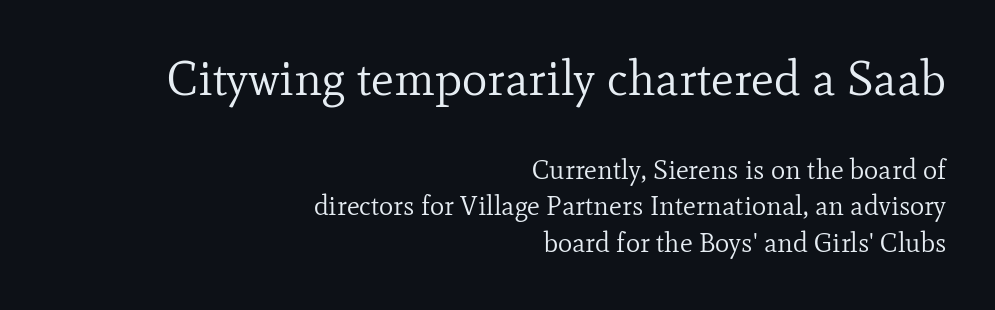
Q: Is the text bold? A: No.
Q: Is the text italic (slanted)? A: No, it is upright.
Q: Is the typeface a serif or a sans-serif typeface? A: Serif.
Q: Is the text underlined? A: No.
Q: How is the paragraph aligned? A: Right-aligned.
Q: Is the spacing between letters normal or unusually wide? A: Normal.
Q: Is the spacing between lines tight, normal or loose? A: Normal.
Q: Which block of text is set in a larger size, the first (top) or the second (bottom)? A: The first (top) one.
Q: Width (condensed, normal, or wide)? A: Normal.
Q: Stroke contrast? A: Low.
Q: x-height? A: Small.
Q: Monospaced? A: No.
